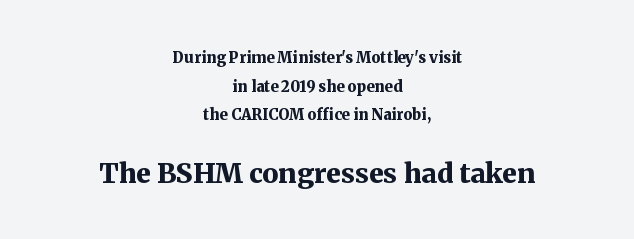
The image shows 27 px bold type, upright; set centered, loose line spacing (1.91x), normal letter spacing, not underlined; the second (bottom) block is 1.8x larger.
